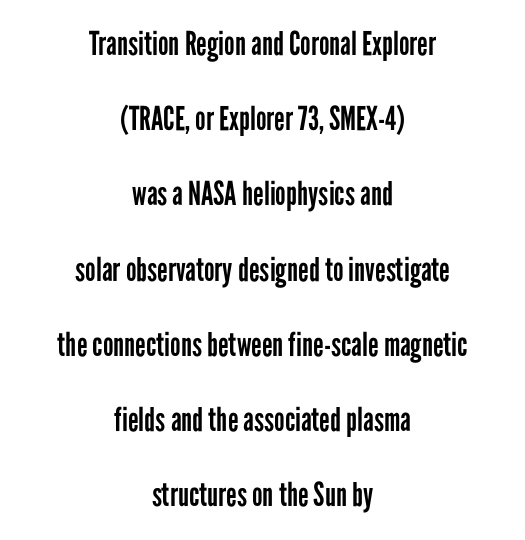
You could not count columns in this text — the font is proportionally spaced. Stems and bowls with no extra thickness — not bold. Students, observe: this is what heavily led, spacious text looks like. Designer's note — italics off, roman on. Horizontally, the lines are justified to the midpoint only. Is this a sans? Yes — the strokes have no serifs.
